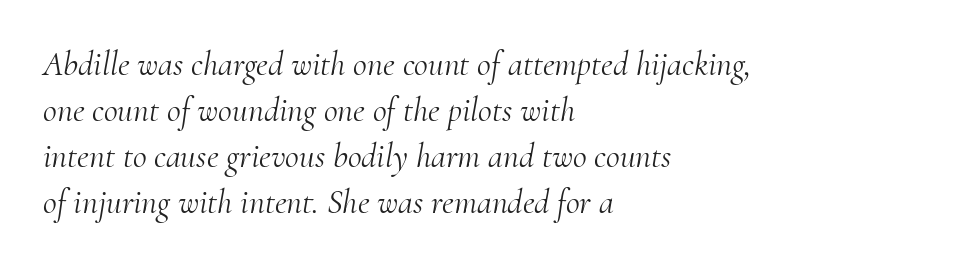
Q: Is the text bold? A: No.
Q: Is the text italic (slanted)? A: Yes, it leans right by about 10 degrees.
Q: Is the typeface a serif or a sans-serif typeface? A: Serif.
Q: Is the text underlined? A: No.
Q: How is the paragraph aligned? A: Left-aligned.
Q: Is the spacing between letters normal or unusually wide? A: Normal.
Q: Is the spacing between lines tight, normal or loose? A: Normal.
Q: Width (condensed, normal, or wide)? A: Normal.
Q: Stroke contrast? A: Medium.
Q: x-height? A: Small.
Q: Monospaced? A: No.
